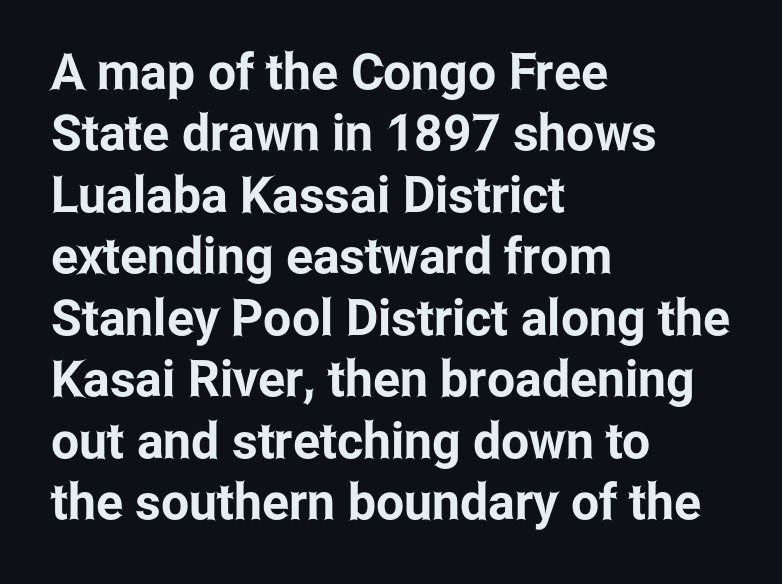
Q: Is the text italic (slanted)? A: No, it is upright.
Q: Is the typeface a serif or a sans-serif typeface? A: Sans-serif.
Q: Is the text underlined? A: No.
Q: How is the paragraph aligned? A: Left-aligned.
Q: Is the spacing between letters normal or unusually wide? A: Normal.
Q: Width (condensed, normal, or wide)? A: Condensed.
Q: Stroke contrast? A: Low.
Q: x-height? A: Medium.
Q: Monospaced? A: No.
